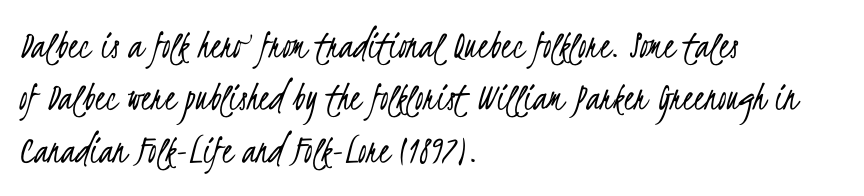
Q: Is the text bold? A: No.
Q: Is the typeface a serif or a sans-serif typeface? A: Sans-serif.
Q: Is the text underlined? A: No.
Q: How is the paragraph aligned? A: Left-aligned.
Q: Is the spacing between letters normal or unusually wide? A: Normal.
Q: Is the spacing between lines tight, normal or loose? A: Normal.
Q: Width (condensed, normal, or wide)? A: Condensed.
Q: Stroke contrast? A: Low.
Q: x-height? A: Small.
Q: Monospaced? A: No.
